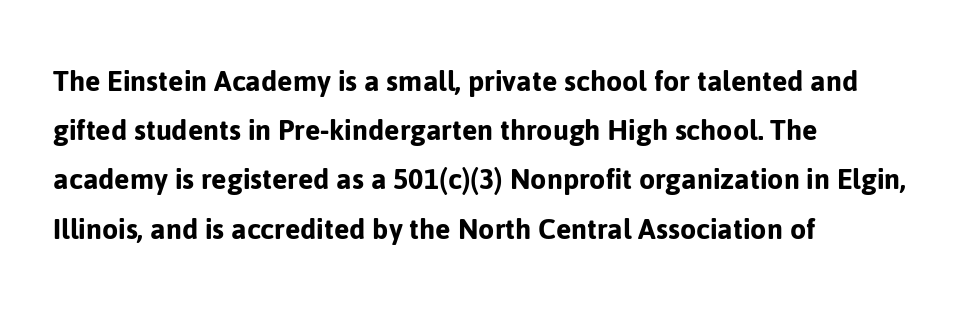
{"serif": "no", "italic": "no", "width": "normal", "stroke_contrast": "low", "x_height": "medium", "monospaced": "no", "underline": "no", "align": "left", "line_spacing": "normal", "line_spacing_ratio": 1.49, "letter_spacing": "normal", "letter_spacing_em": 0.0, "glyph_px": 33}
